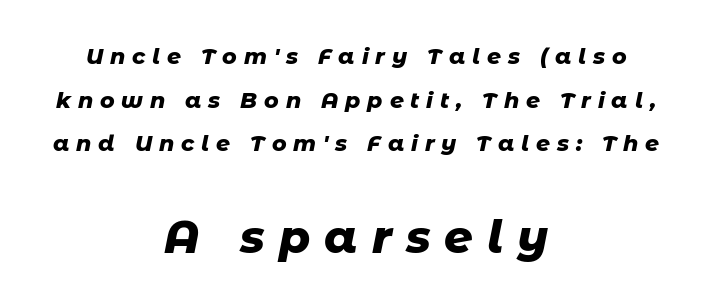
The image shows 45 px heavy type, italic (leaning right); set centered, loose line spacing (1.98x), unusually wide letter spacing (+0.31 em), not underlined; the second (bottom) block is 2.05x larger; low stroke contrast and a medium x-height.
